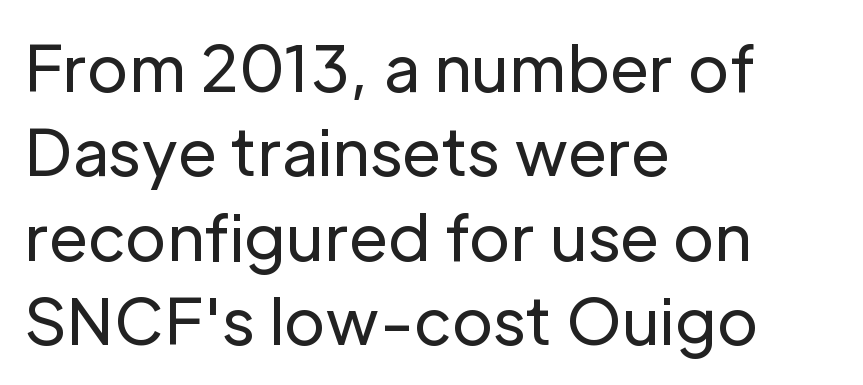
Q: Is the text bold? A: No.
Q: Is the text italic (slanted)? A: No, it is upright.
Q: Is the typeface a serif or a sans-serif typeface? A: Sans-serif.
Q: Is the text underlined? A: No.
Q: How is the paragraph aligned? A: Left-aligned.
Q: Is the spacing between letters normal or unusually wide? A: Normal.
Q: Is the spacing between lines tight, normal or loose? A: Normal.
Q: Width (condensed, normal, or wide)? A: Normal.
Q: Stroke contrast? A: Low.
Q: x-height? A: Medium.
Q: Monospaced? A: No.
